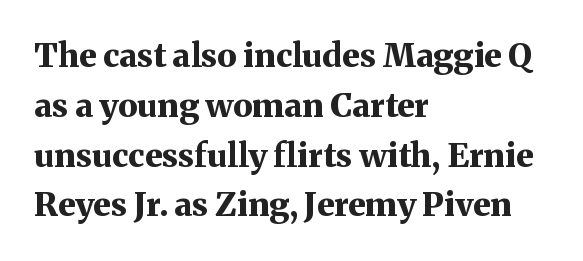
Q: Is the text bold? A: Yes.
Q: Is the text italic (slanted)? A: No, it is upright.
Q: Is the typeface a serif or a sans-serif typeface? A: Serif.
Q: Is the text underlined? A: No.
Q: How is the paragraph aligned? A: Left-aligned.
Q: Is the spacing between letters normal or unusually wide? A: Normal.
Q: Is the spacing between lines tight, normal or loose? A: Normal.
Q: Width (condensed, normal, or wide)? A: Normal.
Q: Stroke contrast? A: Medium.
Q: x-height? A: Medium.
Q: Monospaced? A: No.
